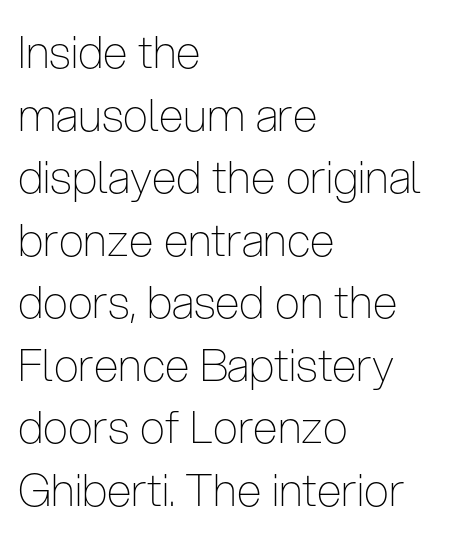
{"serif": "no", "italic": "no", "bold": "no", "weight": "thin", "width": "condensed", "stroke_contrast": "low", "x_height": "medium", "monospaced": "no", "underline": "no", "align": "left", "line_spacing": "normal", "line_spacing_ratio": 1.39, "letter_spacing": "normal", "letter_spacing_em": 0.0, "glyph_px": 45}
